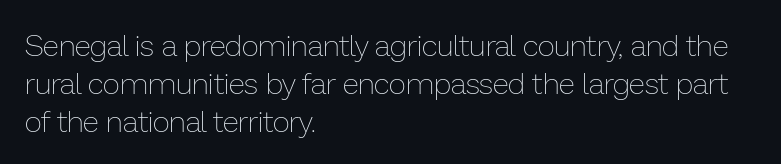
Q: Is the text bold? A: No.
Q: Is the text italic (slanted)? A: No, it is upright.
Q: Is the text underlined? A: No.
Q: How is the paragraph aligned? A: Left-aligned.
Q: Is the spacing between letters normal or unusually wide? A: Normal.
Q: Is the spacing between lines tight, normal or loose? A: Normal.
Q: Width (condensed, normal, or wide)? A: Normal.
Q: Stroke contrast? A: Low.
Q: x-height? A: Medium.
Q: Monospaced? A: No.
